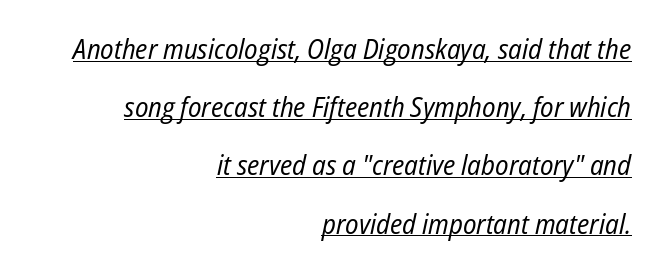
The image shows 28 px regular-weight, condensed type, italic (leaning right); set right-aligned, loose line spacing (2.08x), normal letter spacing, underlined; low stroke contrast and a medium x-height.
